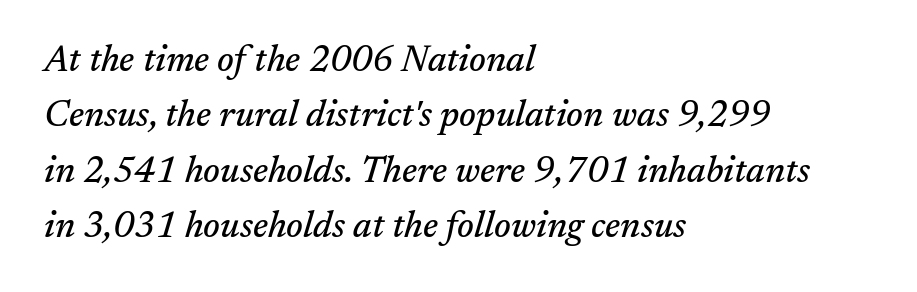
{"serif": "yes", "italic": "yes", "lean": "right", "slant_degrees": 17, "width": "normal", "stroke_contrast": "medium", "x_height": "medium", "monospaced": "no", "underline": "no", "align": "left", "line_spacing": "normal", "line_spacing_ratio": 1.54, "letter_spacing": "normal", "letter_spacing_em": 0.0, "glyph_px": 36}
